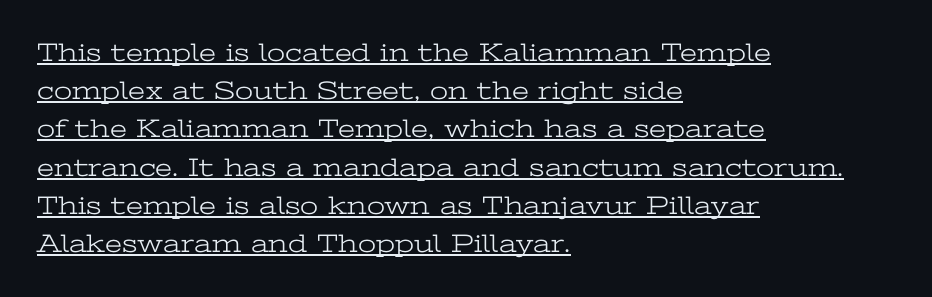
Q: Is the text bold? A: No.
Q: Is the text italic (slanted)? A: No, it is upright.
Q: Is the text underlined? A: Yes.
Q: How is the paragraph aligned? A: Left-aligned.
Q: Is the spacing between letters normal or unusually wide? A: Normal.
Q: Is the spacing between lines tight, normal or loose? A: Normal.
